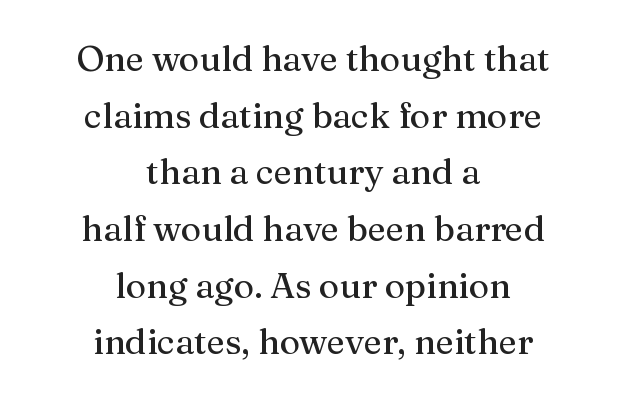
You could not count columns in this text — the font is proportionally spaced. Anything drawn beneath the words? Only blank space. Which margin do the lines hug? Neither — every line sits in the middle. Leading matches the norm, producing a regular column. Is this a sans? No — the strokes have serifs. Unlike italic type, these characters show no tilt at all.
